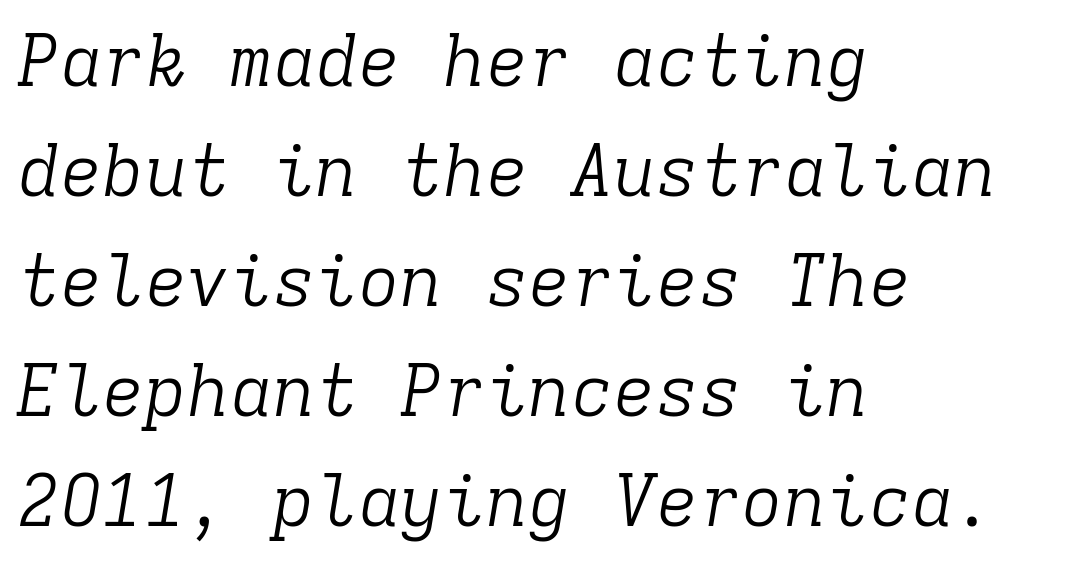
The image shows 71 px light serif type, italic (leaning right), monospaced; set left-aligned, normal line spacing (1.55x), normal letter spacing, not underlined; low stroke contrast and a medium x-height.
